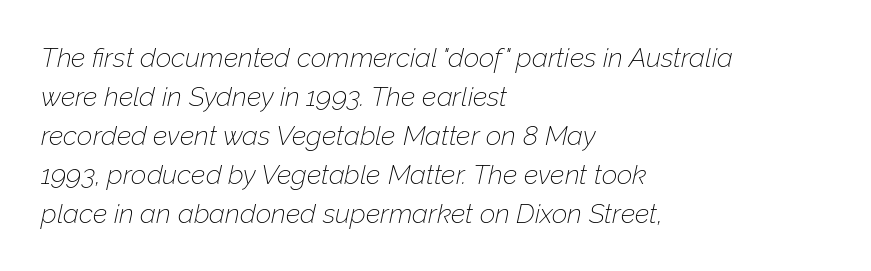
{"italic": "yes", "lean": "right", "slant_degrees": 12, "bold": "no", "underline": "no", "align": "left", "line_spacing": "normal", "line_spacing_ratio": 1.44, "letter_spacing": "normal", "letter_spacing_em": 0.0, "glyph_px": 27}
